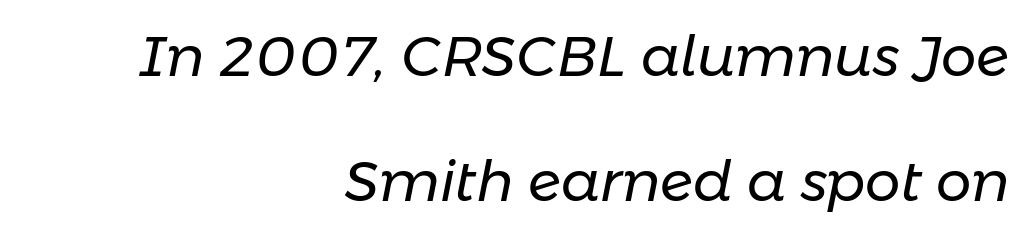
The image shows 56 px regular-weight type, italic (leaning right); set right-aligned, loose line spacing (2.24x), normal letter spacing, not underlined; low stroke contrast and a medium x-height.
